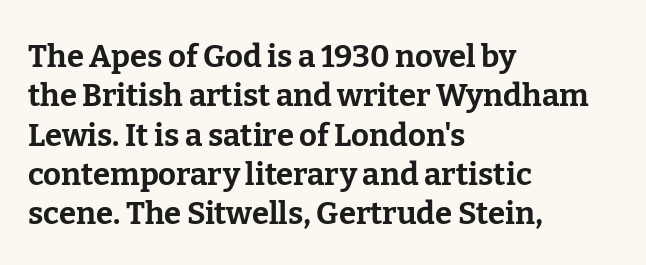
{"serif": "yes", "italic": "no", "bold": "yes", "weight": "bold", "width": "normal", "stroke_contrast": "low", "x_height": "medium", "monospaced": "no", "underline": "no", "align": "left", "line_spacing": "normal", "line_spacing_ratio": 1.27, "letter_spacing": "normal", "letter_spacing_em": 0.0, "glyph_px": 31}
